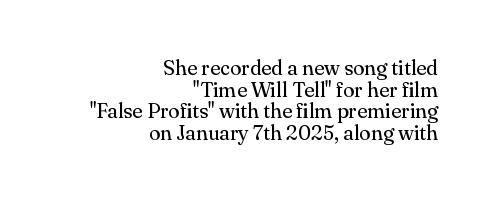
The image shows 21 px text type, upright; set right-aligned, tight line spacing (1.03x), normal letter spacing, not underlined.
